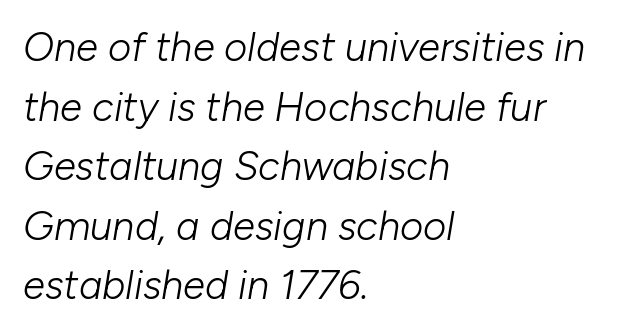
{"italic": "yes", "lean": "right", "slant_degrees": 10, "bold": "no", "weight": "light", "width": "normal", "stroke_contrast": "low", "x_height": "medium", "monospaced": "no", "underline": "no", "align": "left", "line_spacing": "normal", "line_spacing_ratio": 1.49, "letter_spacing": "normal", "letter_spacing_em": 0.0, "glyph_px": 40}
